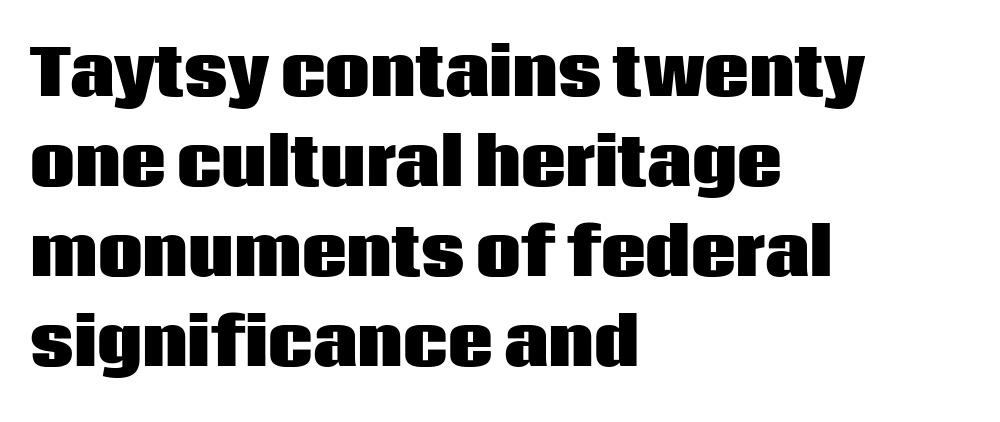
The image shows 63 px heavy sans-serif type, upright; set left-aligned, normal line spacing (1.43x), normal letter spacing, not underlined; low stroke contrast and a large x-height.
